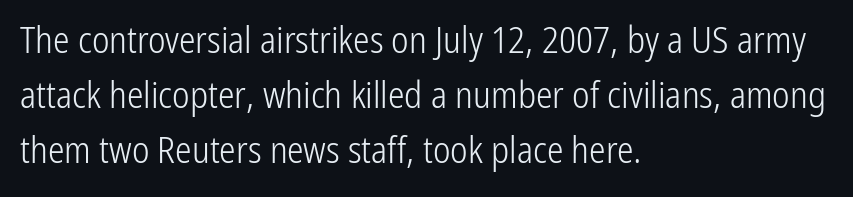
The image shows 37 px light, condensed sans-serif type, upright; set left-aligned, normal line spacing (1.48x), normal letter spacing, not underlined; low stroke contrast and a medium x-height.
